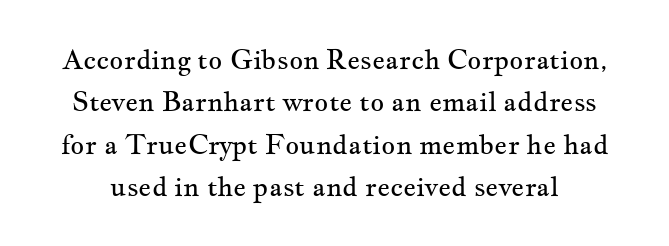
The image shows 27 px text type, upright; set normal line spacing (1.57x), normal letter spacing, not underlined.
